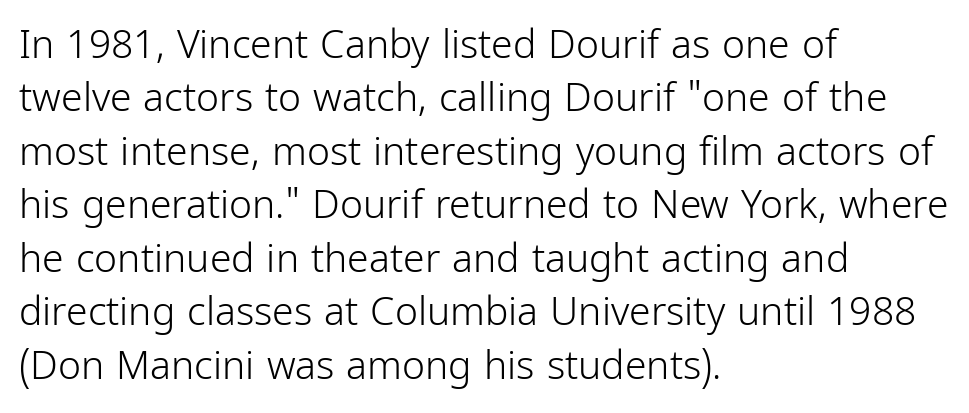
Ordinary non-slanted type is in use. Letterform terminals end flat and unadorned throughout the passage. You could call the tracking neutral — neither tight nor loose. Underlining? Definitely not there. Left-aligned paragraph, ragged on the right. The face used here is proportionally spaced, like ordinary book or web type.
